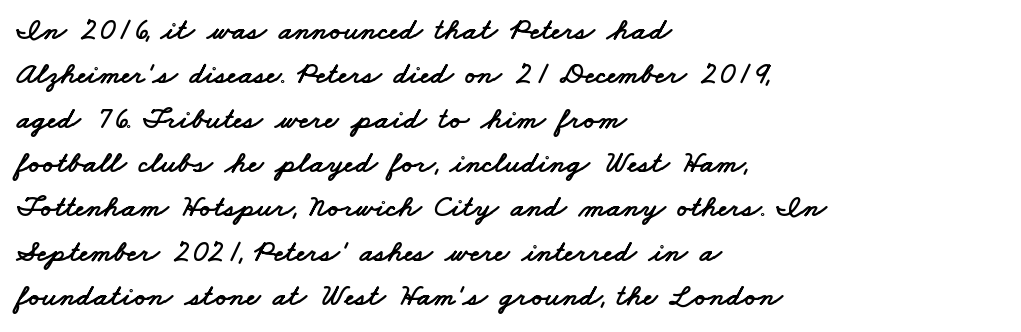
{"serif": "no", "width": "wide", "stroke_contrast": "low", "x_height": "small", "monospaced": "no", "underline": "no", "align": "left", "line_spacing": "normal", "line_spacing_ratio": 1.43, "letter_spacing": "normal", "letter_spacing_em": 0.0, "glyph_px": 31}
